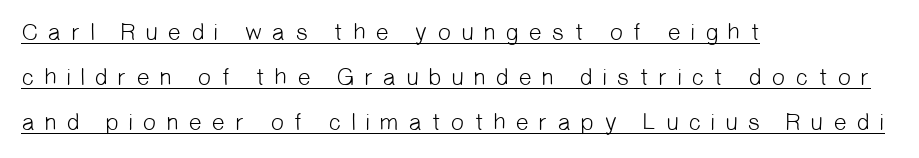
Q: Is the text bold? A: No.
Q: Is the text underlined? A: Yes.
Q: How is the paragraph aligned? A: Left-aligned.
Q: Is the spacing between letters normal or unusually wide? A: Unusually wide.
